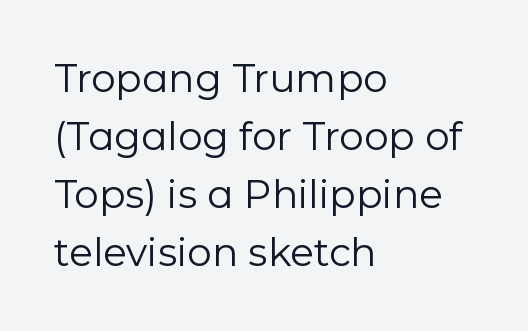
The image shows 39 px regular-weight sans-serif type, upright; set left-aligned, normal line spacing (1.49x), normal letter spacing, not underlined; low stroke contrast and a medium x-height.
